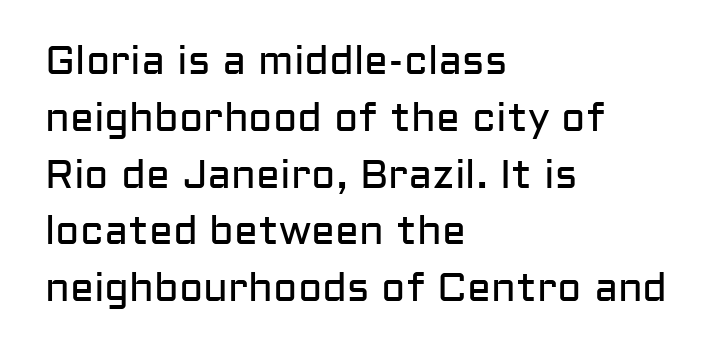
The image shows 40 px regular-weight sans-serif type, upright; set left-aligned, normal line spacing (1.42x), normal letter spacing, not underlined; low stroke contrast and a medium x-height.
